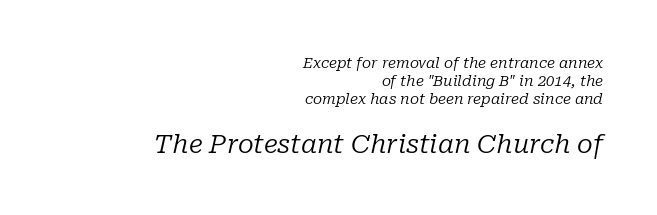
Q: Is the text bold? A: No.
Q: Is the text italic (slanted)? A: Yes, it leans right by about 10 degrees.
Q: Is the text underlined? A: No.
Q: How is the paragraph aligned? A: Right-aligned.
Q: Is the spacing between letters normal or unusually wide? A: Normal.
Q: Which block of text is set in a larger size, the first (top) or the second (bottom)? A: The second (bottom) one.
